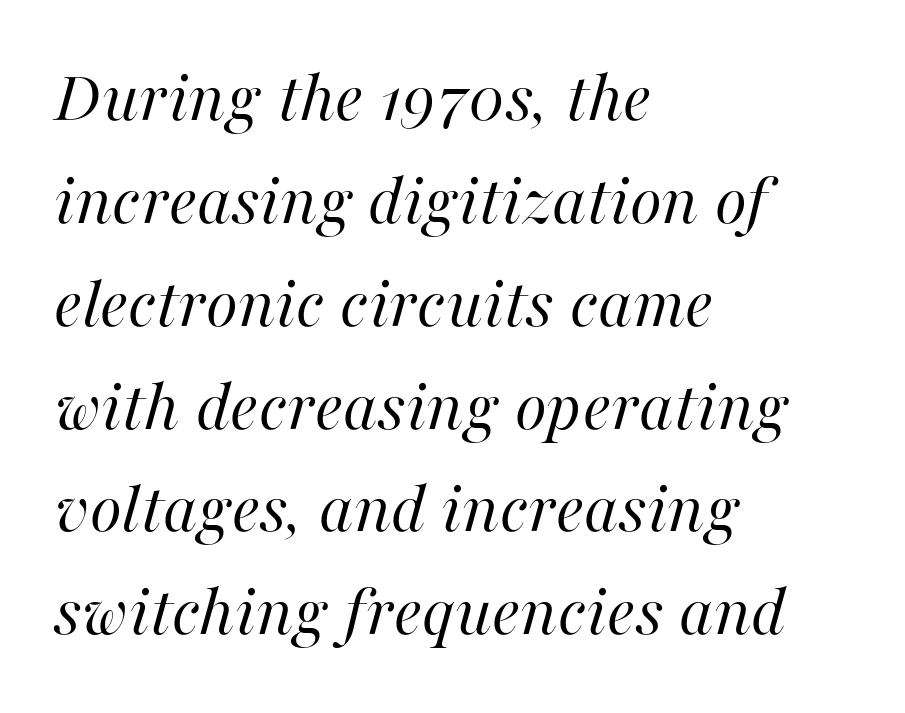
The setting favours the left margin, as ordinary paragraphs usually do. In terms of leading, this rendering sits right in the middle. The whole block is typeset with a tilt. Each row of text sits above clean, open space.
